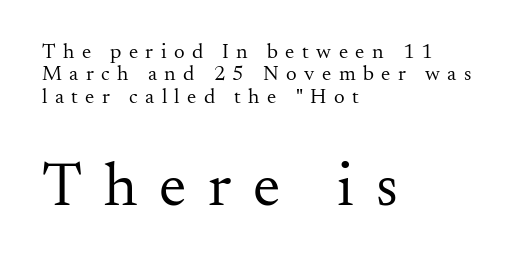
The image shows 62 px regular-weight serif type, upright; set left-aligned, tight line spacing (1.07x), unusually wide letter spacing (+0.35 em), not underlined; the second (bottom) block is 2.95x larger; medium stroke contrast and a small x-height.
